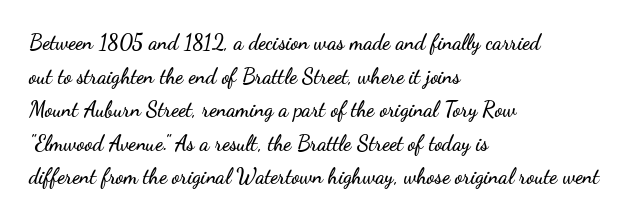
{"underline": "no", "align": "left", "line_spacing": "normal", "line_spacing_ratio": 1.6, "letter_spacing": "normal", "letter_spacing_em": 0.0, "glyph_px": 21}
